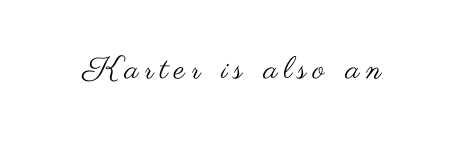
These lines are composed in type without serifs. Here the designer chose a conventional face with non-uniform glyph widths. The strokes carry an ordinary text weight at most. Does extra space separate the letters? Yes, quite a lot of it.
